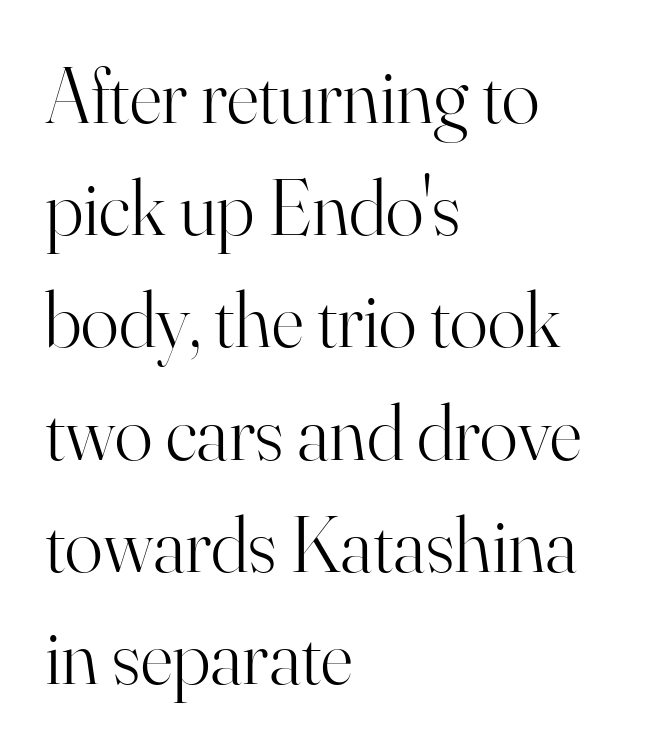
Q: Is the text bold? A: No.
Q: Is the text italic (slanted)? A: No, it is upright.
Q: Is the typeface a serif or a sans-serif typeface? A: Serif.
Q: Is the text underlined? A: No.
Q: How is the paragraph aligned? A: Left-aligned.
Q: Is the spacing between letters normal or unusually wide? A: Normal.
Q: Is the spacing between lines tight, normal or loose? A: Normal.
Q: Width (condensed, normal, or wide)? A: Normal.
Q: Stroke contrast? A: High.
Q: x-height? A: Small.
Q: Monospaced? A: No.
